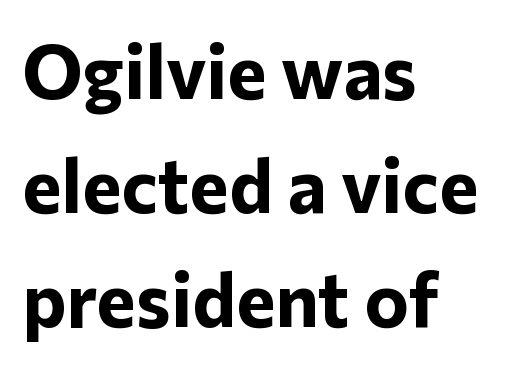
The image shows 75 px bold sans-serif type, upright; set left-aligned, normal line spacing (1.52x), normal letter spacing, not underlined; low stroke contrast and a medium x-height.
